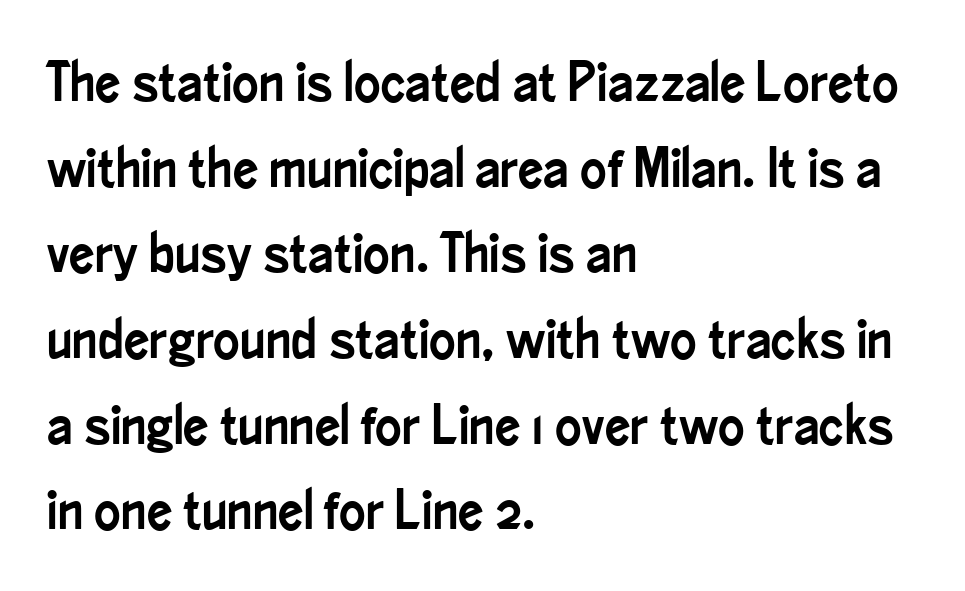
Observe the ordinary spacing: letters are neighbours, not strangers. The font's upright variant was chosen for this text. A student would call this left alignment; a typographer would say flush left, rag right. Regarding leading, the lines here are spaced in the standard way.
